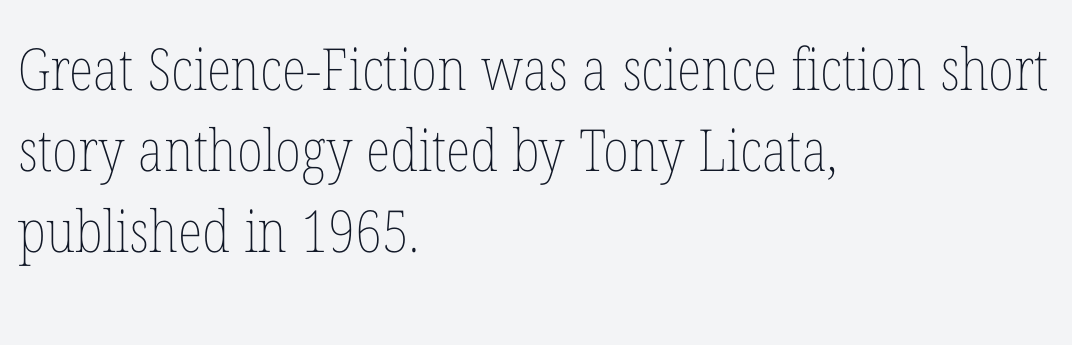
Think of a printed novel: that variable character pitch is what you see here. Underline: absent. The specimen reads as upright at a glance. The rag falls on the right side of this text block.
